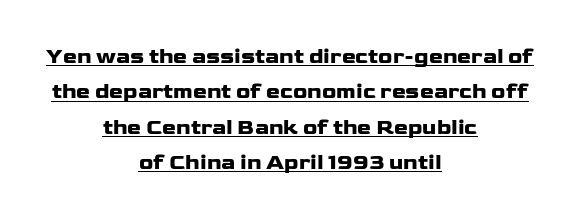
{"italic": "no", "bold": "yes", "underline": "yes", "align": "center", "line_spacing": "normal", "line_spacing_ratio": 1.68, "letter_spacing": "normal", "letter_spacing_em": 0.0, "glyph_px": 21}
